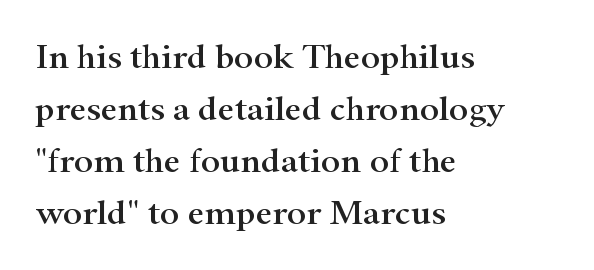
{"serif": "yes", "italic": "no", "width": "wide", "stroke_contrast": "high", "x_height": "small", "monospaced": "no", "underline": "no", "align": "left", "line_spacing": "normal", "line_spacing_ratio": 1.44, "letter_spacing": "normal", "letter_spacing_em": 0.0, "glyph_px": 36}
